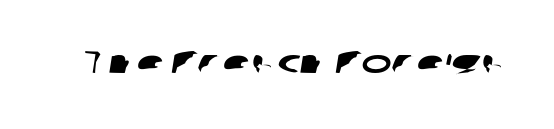
{"serif": "no", "width": "wide", "stroke_contrast": "low", "x_height": "medium", "monospaced": "no", "underline": "no", "letter_spacing": "normal", "letter_spacing_em": 0.0, "glyph_px": 32}
